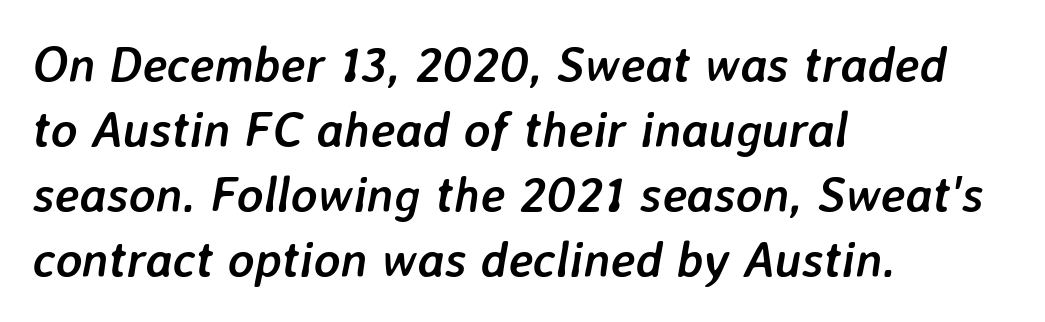
The characters look thick and weighty, a clear bold. Tracking value appears to be zero — textbook default spacing. It's the slanting kind of type. This sample has the flowing, uneven cadence of proportional lettering. Just letters on the line, the space beneath them empty.
